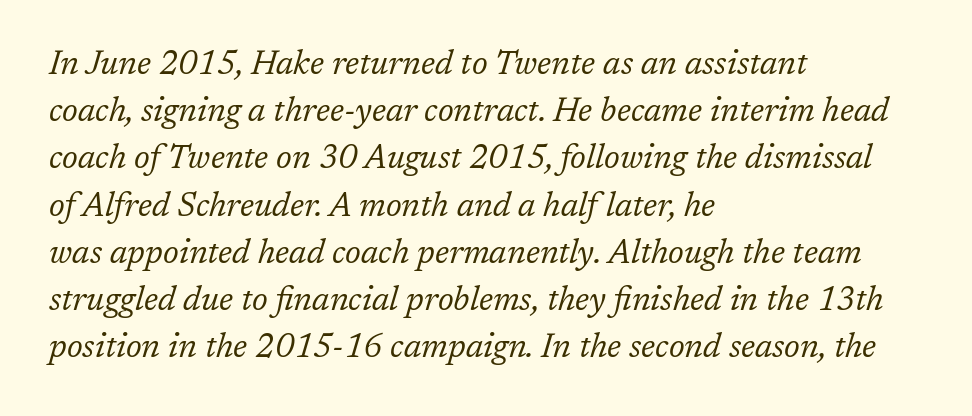
{"serif": "yes", "italic": "yes", "lean": "right", "slant_degrees": 17, "bold": "no", "weight": "regular", "width": "normal", "stroke_contrast": "low", "x_height": "medium", "monospaced": "no", "underline": "no", "align": "left", "line_spacing": "normal", "line_spacing_ratio": 1.43, "letter_spacing": "normal", "letter_spacing_em": 0.0, "glyph_px": 33}
